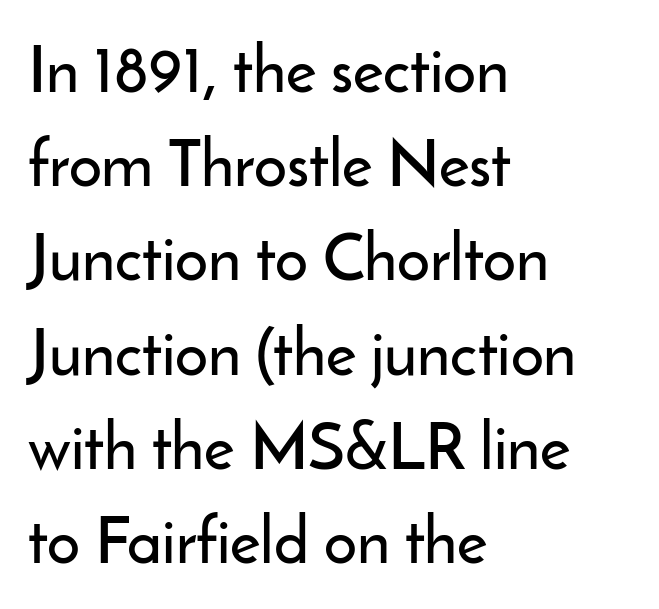
{"serif": "no", "italic": "no", "width": "normal", "stroke_contrast": "low", "x_height": "small", "monospaced": "no", "underline": "no", "align": "left", "line_spacing": "normal", "line_spacing_ratio": 1.45, "letter_spacing": "normal", "letter_spacing_em": 0.0, "glyph_px": 65}
